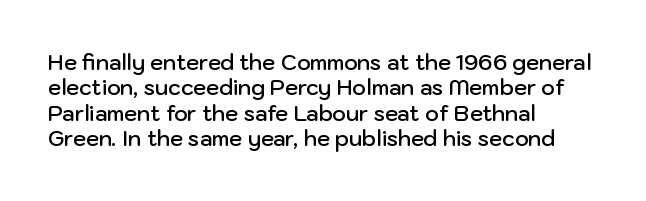
Q: Is the text bold? A: Semi-bold.
Q: Is the text italic (slanted)? A: No, it is upright.
Q: Is the text underlined? A: No.
Q: How is the paragraph aligned? A: Left-aligned.
Q: Is the spacing between letters normal or unusually wide? A: Normal.
